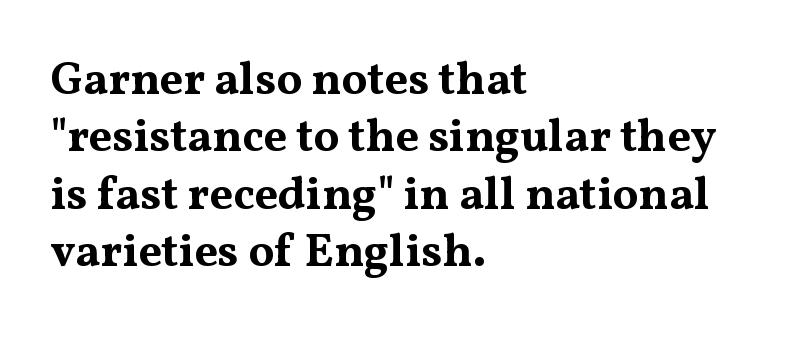
Q: Is the text bold? A: Yes.
Q: Is the text italic (slanted)? A: No, it is upright.
Q: Is the typeface a serif or a sans-serif typeface? A: Serif.
Q: Is the text underlined? A: No.
Q: How is the paragraph aligned? A: Left-aligned.
Q: Is the spacing between letters normal or unusually wide? A: Normal.
Q: Is the spacing between lines tight, normal or loose? A: Normal.
Q: Width (condensed, normal, or wide)? A: Wide.
Q: Stroke contrast? A: Medium.
Q: x-height? A: Medium.
Q: Monospaced? A: No.
